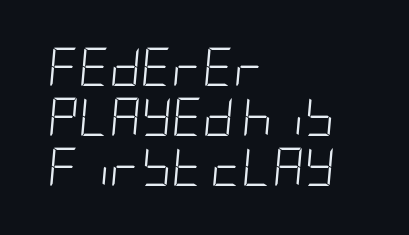
Quick note: underline off. These lines stack with their left ends in a neat column. A typesetter would call this zero additional tracking. This sample uses an oblique cut, with every glyph tilted off the vertical. Weight: not bold — regular or lighter. If you measured baseline to baseline, you'd find a middling distance.
